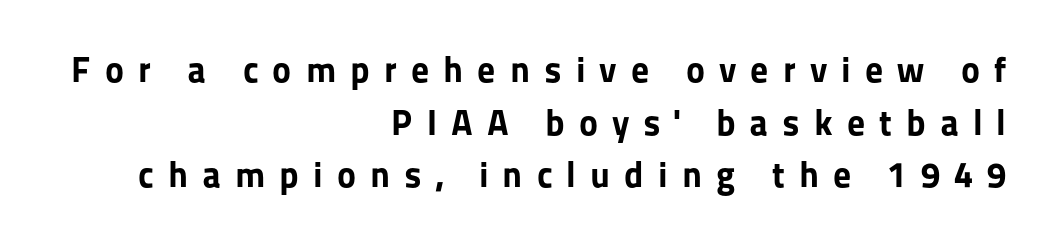
{"serif": "no", "italic": "no", "bold": "yes", "weight": "bold", "width": "normal", "stroke_contrast": "low", "x_height": "medium", "monospaced": "no", "underline": "no", "align": "right", "line_spacing": "normal", "line_spacing_ratio": 1.46, "letter_spacing": "wide", "letter_spacing_em": 0.39, "glyph_px": 36}
